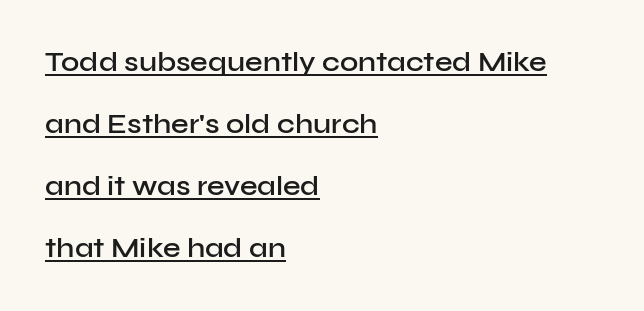
The image shows 28 px semibold sans-serif type, upright; set left-aligned, loose line spacing (2.22x), normal letter spacing, underlined; low stroke contrast and a medium x-height.
